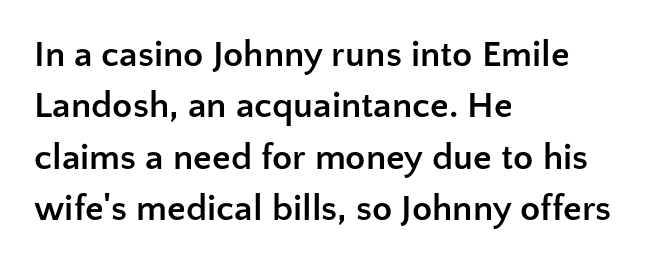
Serifs: no, the terminals of the letterforms are clean. Descender tails drop into unmarked territory. Casual observation: everything's shoved over to the left. In terms of letterspacing, this is plain default setting. You could not count columns in this text — the font is proportionally spaced.
